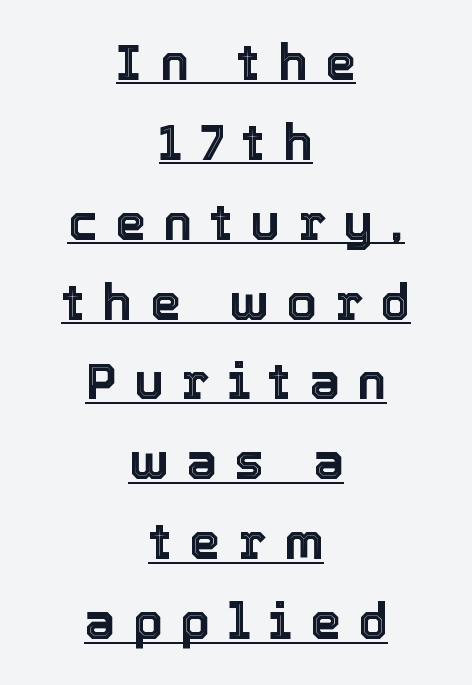
The image shows 49 px text type, upright; set centered, normal line spacing (1.63x), unusually wide letter spacing (+0.36 em), underlined; a medium x-height.
